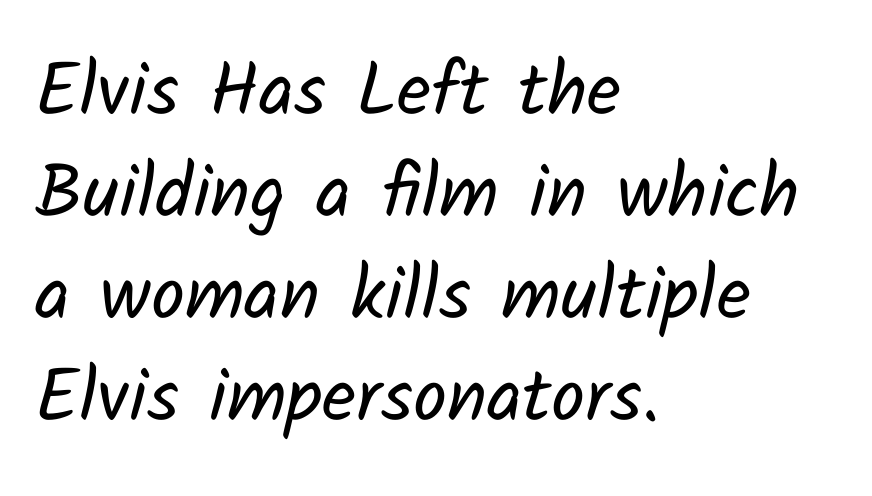
{"serif": "no", "bold": "no", "weight": "regular", "width": "normal", "stroke_contrast": "low", "x_height": "medium", "monospaced": "no", "underline": "no", "align": "left", "line_spacing": "normal", "line_spacing_ratio": 1.36, "letter_spacing": "normal", "letter_spacing_em": 0.0, "glyph_px": 75}
